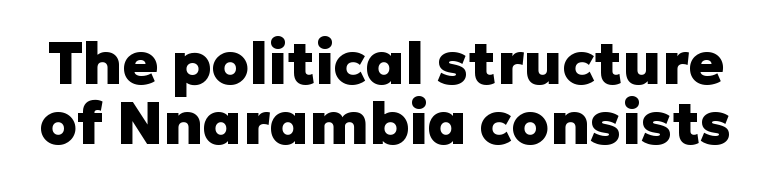
The space directly below the letters is spotless. A typesetter would call this zero additional tracking. A typesetter would mark this as roman, not italic. The font is running at its bold setting.
